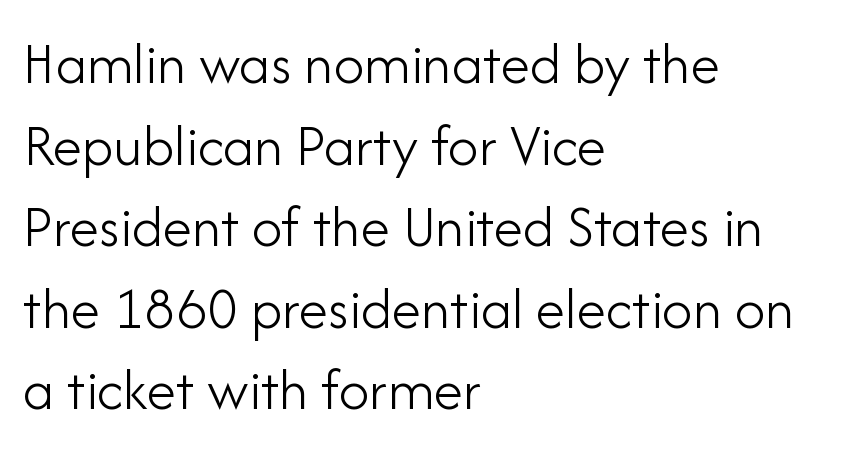
Q: Is the text bold? A: No.
Q: Is the text italic (slanted)? A: No, it is upright.
Q: Is the typeface a serif or a sans-serif typeface? A: Sans-serif.
Q: Is the text underlined? A: No.
Q: How is the paragraph aligned? A: Left-aligned.
Q: Is the spacing between letters normal or unusually wide? A: Normal.
Q: Is the spacing between lines tight, normal or loose? A: Normal.
Q: Width (condensed, normal, or wide)? A: Normal.
Q: Stroke contrast? A: Low.
Q: x-height? A: Small.
Q: Monospaced? A: No.
